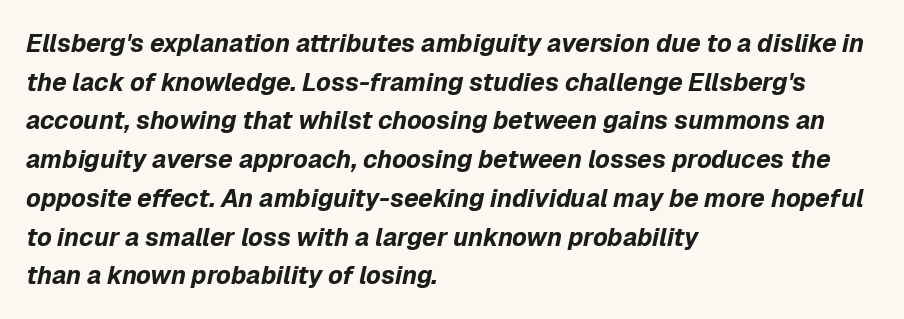
Q: Is the text bold? A: Yes.
Q: Is the text italic (slanted)? A: Yes, it leans right by about 12 degrees.
Q: Is the text underlined? A: No.
Q: How is the paragraph aligned? A: Left-aligned.
Q: Is the spacing between letters normal or unusually wide? A: Normal.
Q: Is the spacing between lines tight, normal or loose? A: Normal.
